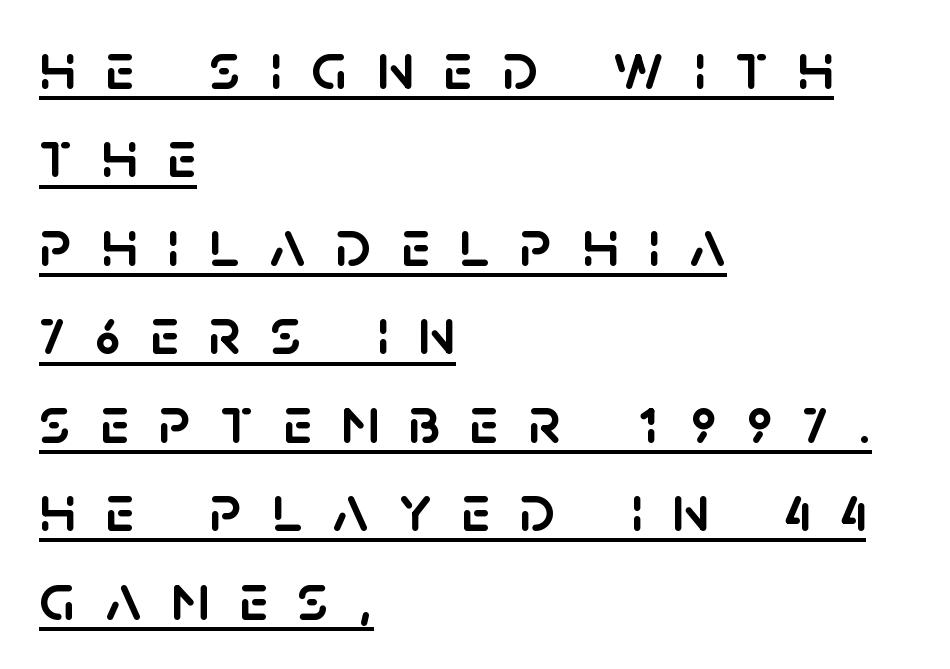
This sample uses an upright cut, with every glyph sitting square on the baseline. The rendering uses natural spacing where letterforms have individual widths. Glance below the letters and you will spot a drawn line. Compared with a centered layout, this one pins lines to the left instead.
